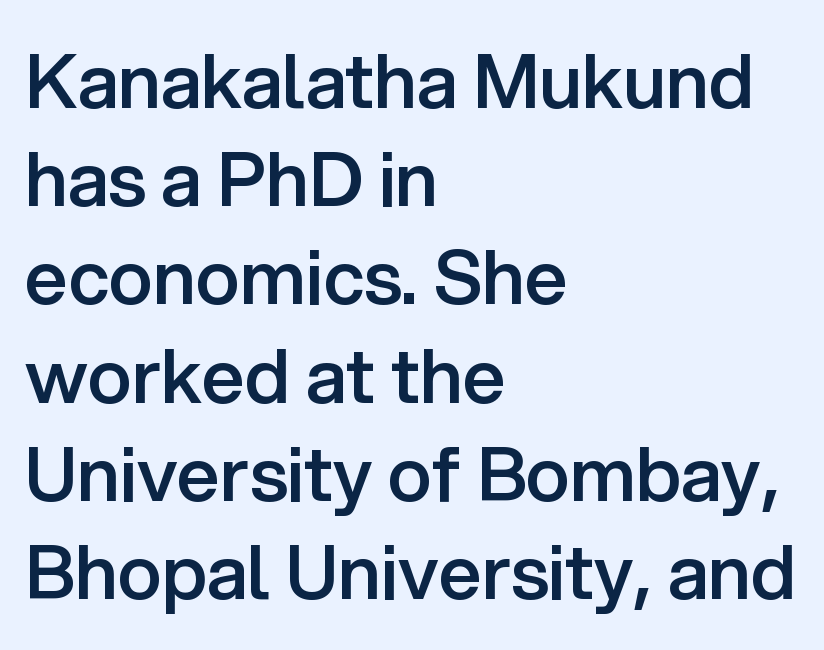
{"serif": "no", "italic": "no", "bold": "semi", "weight": "semibold", "width": "normal", "stroke_contrast": "low", "x_height": "medium", "monospaced": "no", "underline": "no", "align": "left", "line_spacing": "normal", "line_spacing_ratio": 1.31, "letter_spacing": "normal", "letter_spacing_em": 0.0, "glyph_px": 75}
